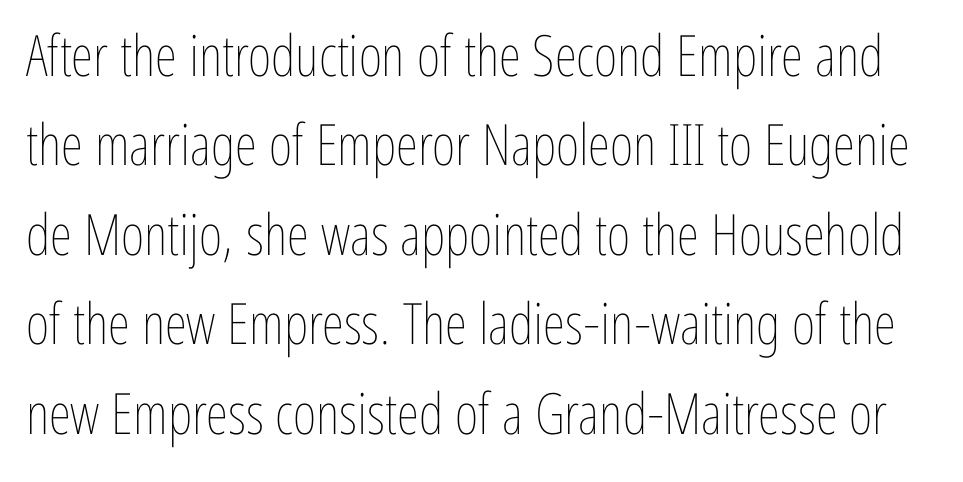
Q: Is the text bold? A: No.
Q: Is the text italic (slanted)? A: No, it is upright.
Q: Is the text underlined? A: No.
Q: Is the spacing between letters normal or unusually wide? A: Normal.
Q: Is the spacing between lines tight, normal or loose? A: Normal.
Q: Width (condensed, normal, or wide)? A: Condensed.
Q: Stroke contrast? A: Low.
Q: x-height? A: Medium.
Q: Monospaced? A: No.
